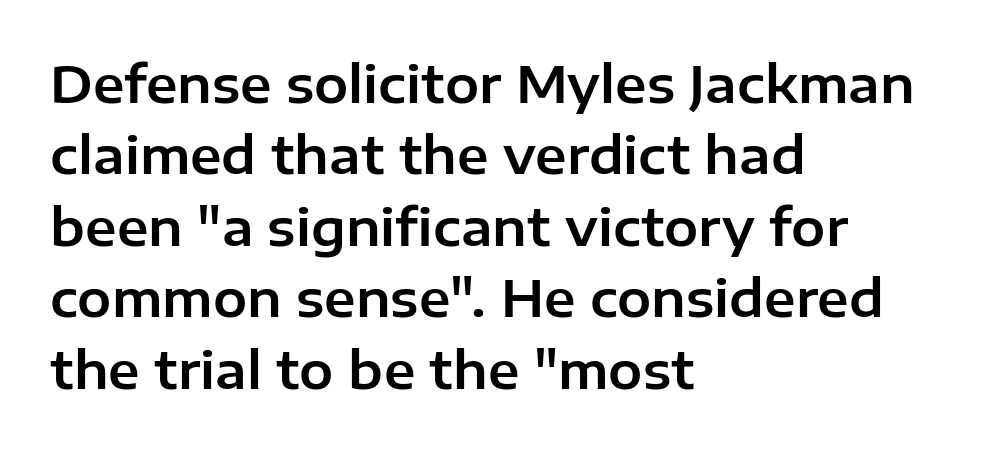
{"serif": "no", "italic": "no", "width": "normal", "stroke_contrast": "low", "x_height": "medium", "monospaced": "no", "underline": "no", "align": "left", "line_spacing": "normal", "line_spacing_ratio": 1.4, "letter_spacing": "normal", "letter_spacing_em": 0.0, "glyph_px": 51}
